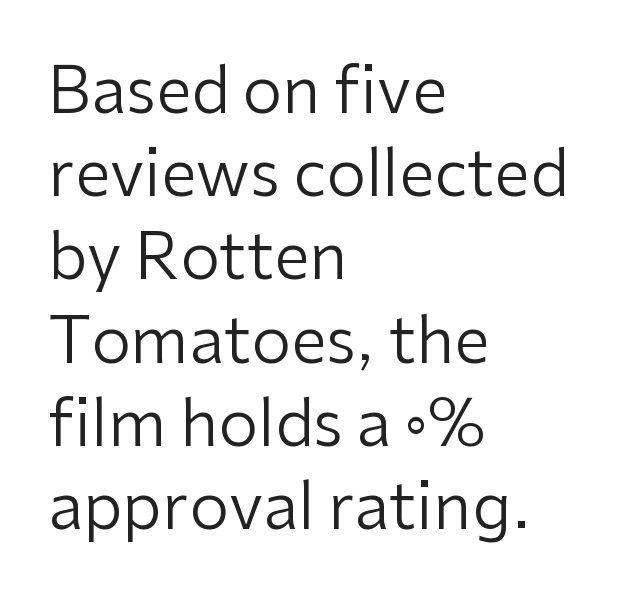
Q: Is the text bold? A: No.
Q: Is the text italic (slanted)? A: No, it is upright.
Q: Is the typeface a serif or a sans-serif typeface? A: Sans-serif.
Q: Is the text underlined? A: No.
Q: How is the paragraph aligned? A: Left-aligned.
Q: Is the spacing between letters normal or unusually wide? A: Normal.
Q: Is the spacing between lines tight, normal or loose? A: Normal.
Q: Width (condensed, normal, or wide)? A: Normal.
Q: Stroke contrast? A: Low.
Q: x-height? A: Medium.
Q: Monospaced? A: No.
